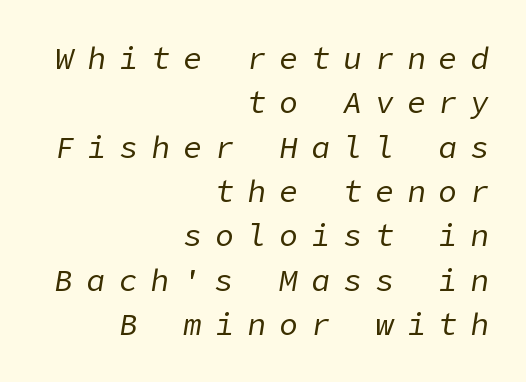
{"italic": "yes", "lean": "right", "slant_degrees": 9, "bold": "no", "weight": "regular", "width": "normal", "stroke_contrast": "low", "x_height": "medium", "underline": "no", "align": "right", "line_spacing": "normal", "line_spacing_ratio": 1.43, "letter_spacing": "wide", "letter_spacing_em": 0.43, "glyph_px": 31}
